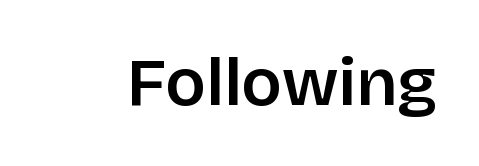
Q: Is the text bold? A: Semi-bold.
Q: Is the text italic (slanted)? A: No, it is upright.
Q: Is the typeface a serif or a sans-serif typeface? A: Sans-serif.
Q: Is the text underlined? A: No.
Q: Is the spacing between letters normal or unusually wide? A: Normal.
Q: Width (condensed, normal, or wide)? A: Normal.
Q: Stroke contrast? A: Low.
Q: x-height? A: Large.
Q: Monospaced? A: No.
